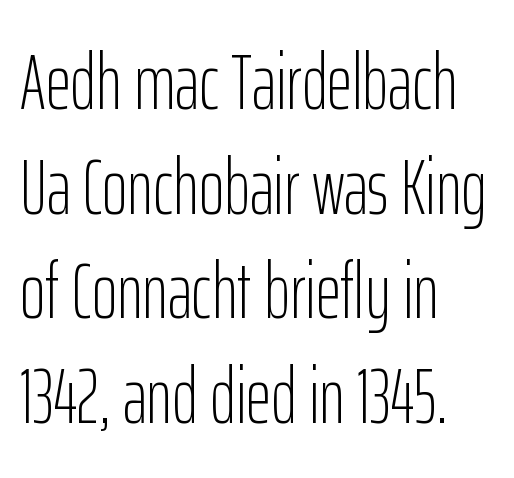
{"serif": "no", "italic": "no", "bold": "no", "weight": "light", "width": "condensed", "stroke_contrast": "low", "x_height": "medium", "monospaced": "no", "underline": "no", "align": "left", "line_spacing": "normal", "line_spacing_ratio": 1.34, "letter_spacing": "normal", "letter_spacing_em": 0.0, "glyph_px": 78}
